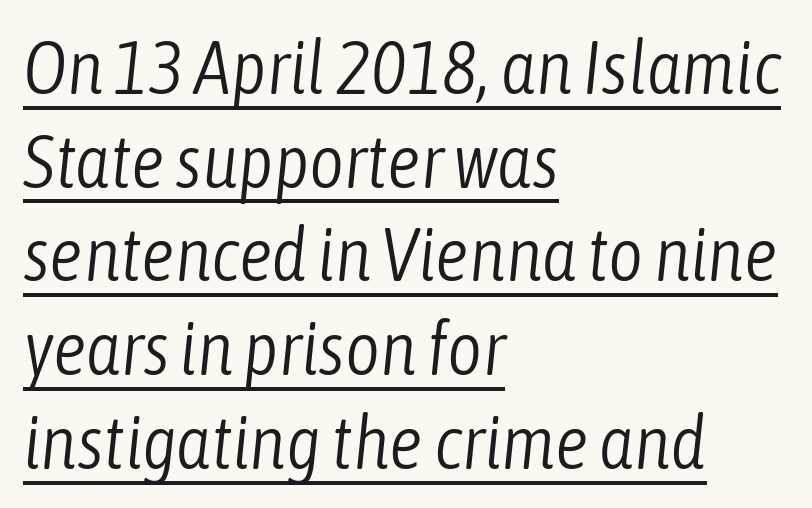
The image shows 75 px light, condensed type, italic (leaning right); set left-aligned, normal line spacing (1.25x), normal letter spacing, underlined; low stroke contrast and a medium x-height.
